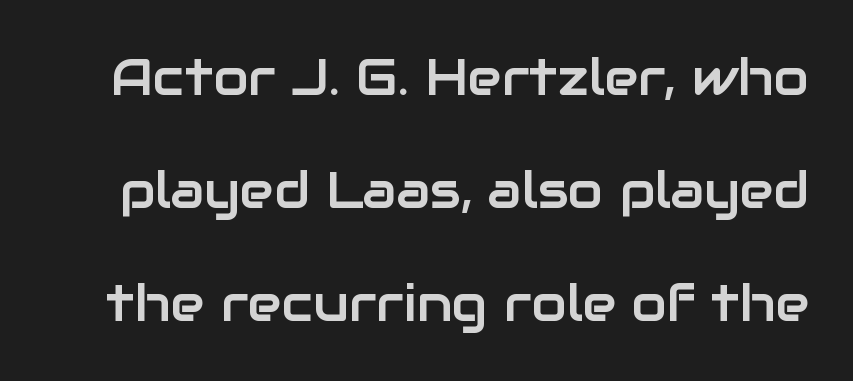
Regarding serifs, this sample does without them. Students, note that the glyphs here touch the page at normal intervals. Here the designer chose a conventional face with non-uniform glyph widths. How would I describe the line gaps? Wide and relaxed.
